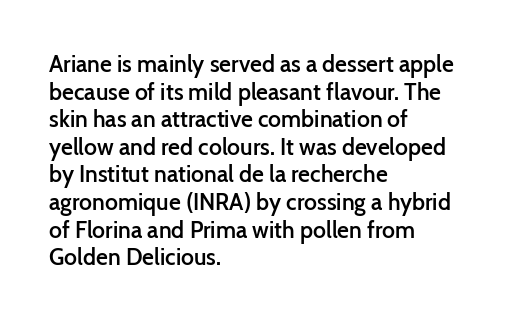
One-word summary of the alignment: left. The strokes are fattened partway — semibold, not bold. The letters stand straight up with perfectly vertical stems. The tracking reads as untouched default to a designer's eye.
